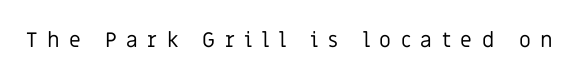
In terms of posture, this sample is upright. Vertical stems look standard width or narrower in stroke. Unmarked baselines from the first word to the last. The rendering inserts visible extra space after every character.
